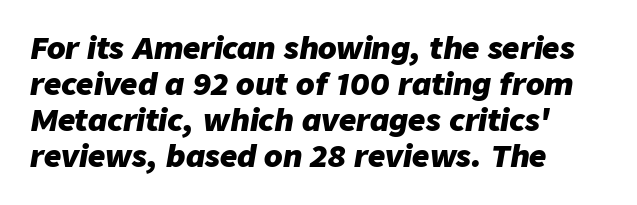
The image shows 30 px heavy type, italic (leaning right); set left-aligned, line spacing 1.2x, normal letter spacing, not underlined; low stroke contrast and a medium x-height.
